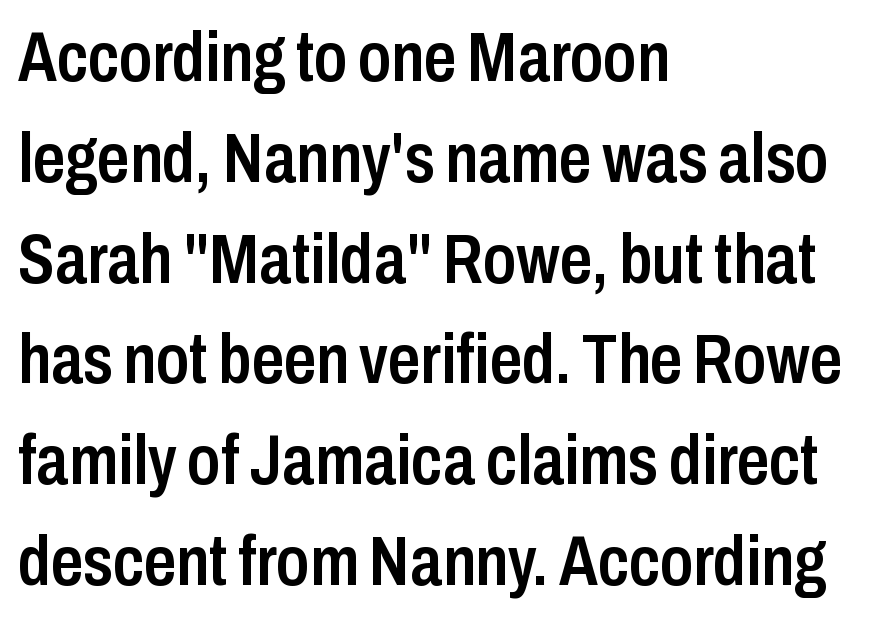
{"serif": "no", "italic": "no", "bold": "semi", "weight": "semibold", "width": "condensed", "stroke_contrast": "low", "x_height": "medium", "monospaced": "no", "underline": "no", "align": "left", "line_spacing": "normal", "line_spacing_ratio": 1.42, "letter_spacing": "normal", "letter_spacing_em": 0.0, "glyph_px": 71}
